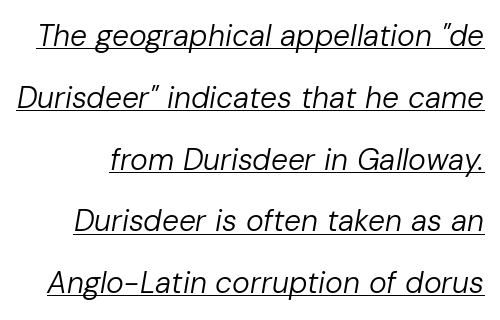
Q: Is the text bold? A: No.
Q: Is the text italic (slanted)? A: Yes, it leans right by about 10 degrees.
Q: Is the text underlined? A: Yes.
Q: Is the spacing between letters normal or unusually wide? A: Normal.
Q: Is the spacing between lines tight, normal or loose? A: Loose.
Q: Width (condensed, normal, or wide)? A: Normal.
Q: Stroke contrast? A: Low.
Q: x-height? A: Medium.
Q: Monospaced? A: No.
